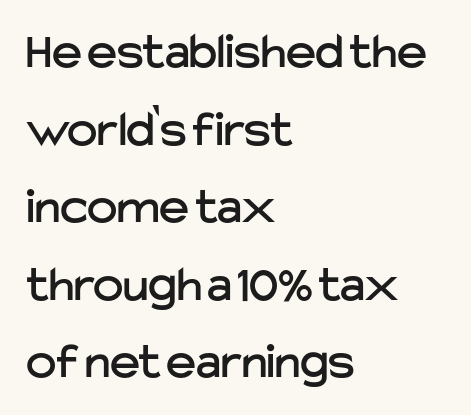
{"serif": "no", "italic": "no", "width": "normal", "stroke_contrast": "low", "x_height": "medium", "monospaced": "no", "underline": "no", "align": "left", "line_spacing": "normal", "line_spacing_ratio": 1.52, "letter_spacing": "normal", "letter_spacing_em": 0.0, "glyph_px": 51}
